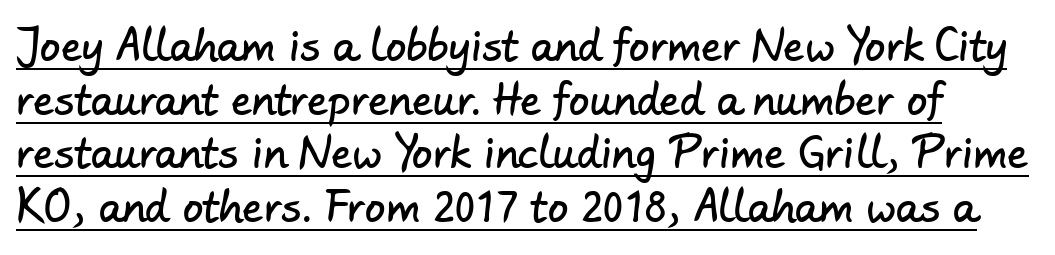
The letters advance in unequal steps, a hallmark of proportional type. Leading matches the norm, producing a regular column. Font category for this specimen: sans-serif. Compared with undecorated copy, this sample adds a rule below the words. There is no visible air inserted between adjacent glyphs.
